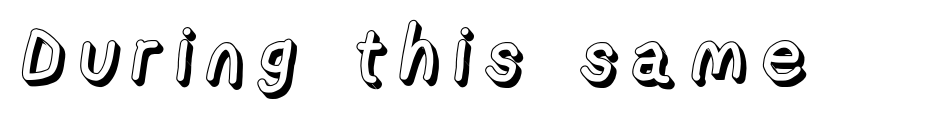
Decoration check: the copy has no underline. The passage shown is typed in a proportional face where columns would drift.
